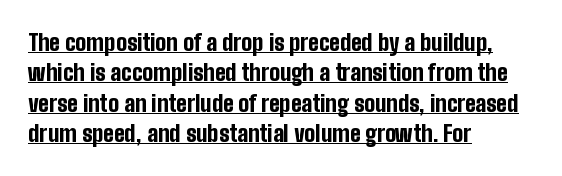
{"italic": "no", "bold": "yes", "underline": "yes", "align": "left", "line_spacing": "normal", "line_spacing_ratio": 1.32, "letter_spacing": "normal", "letter_spacing_em": 0.0, "glyph_px": 23}
